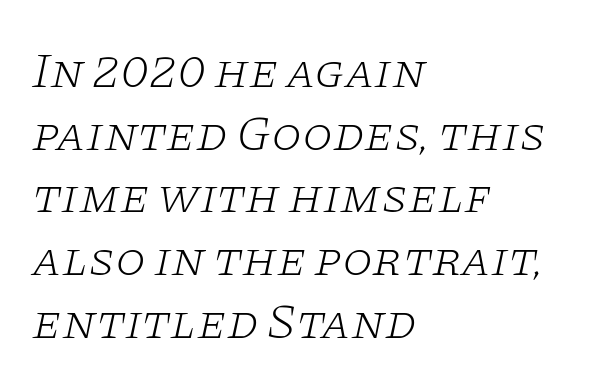
The image shows 49 px light, wide serif type, italic (leaning right); set left-aligned, normal line spacing (1.28x), normal letter spacing, not underlined; low stroke contrast and a large x-height.
